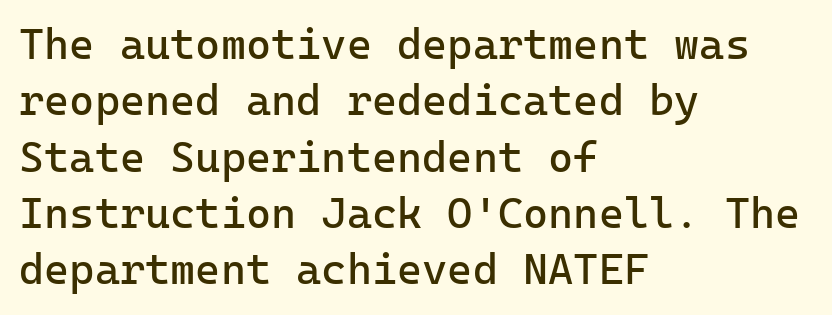
{"serif": "no", "italic": "no", "bold": "no", "weight": "regular", "width": "normal", "stroke_contrast": "low", "x_height": "medium", "underline": "no", "align": "left", "line_spacing": "normal", "line_spacing_ratio": 1.31, "letter_spacing": "normal", "letter_spacing_em": 0.0, "glyph_px": 43}
